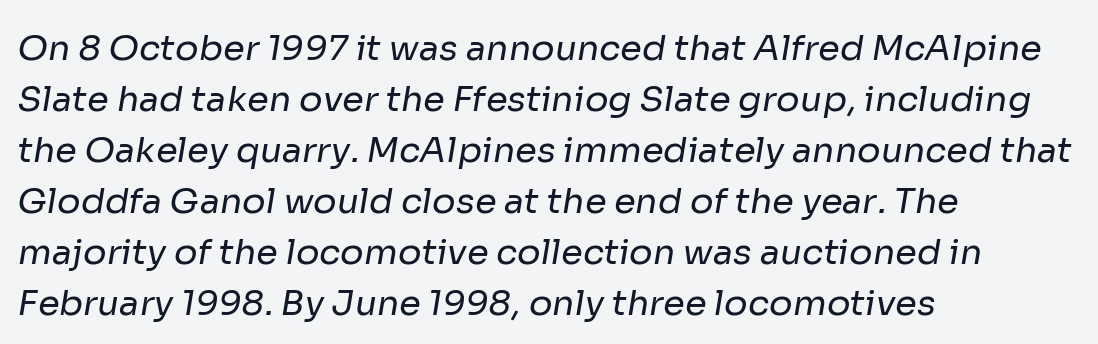
{"serif": "no", "bold": "no", "weight": "regular", "width": "normal", "stroke_contrast": "low", "x_height": "medium", "monospaced": "no", "underline": "no", "align": "left", "line_spacing": "normal", "line_spacing_ratio": 1.46, "letter_spacing": "normal", "letter_spacing_em": 0.0, "glyph_px": 35}
